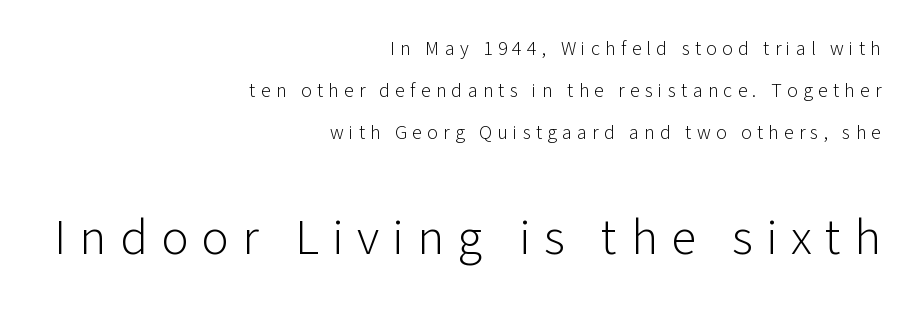
Whoever set this made the second block the dominant, larger element. Anything drawn beneath the words? Only blank space. The space between consecutive lines is lavish. This sample uses a sans-serif face. Quick note: not italic, upright. Every row of glyphs terminates at an identical x-position on the right.
